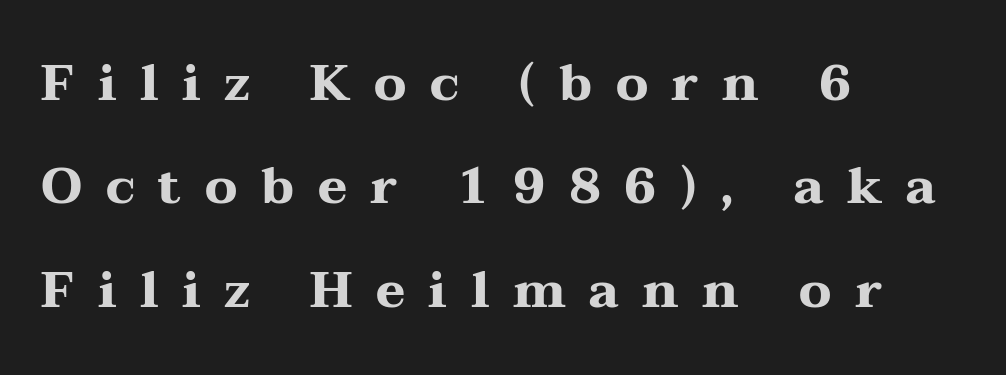
Letterform terminals end in serifs throughout the passage. Is there any slant? The stems are plumb. You'd pick this weight for a headline — it's a proper bold. The rag falls on the right side of this text block. Is there much room between lines? Yes — plenty of vertical air separates them.
